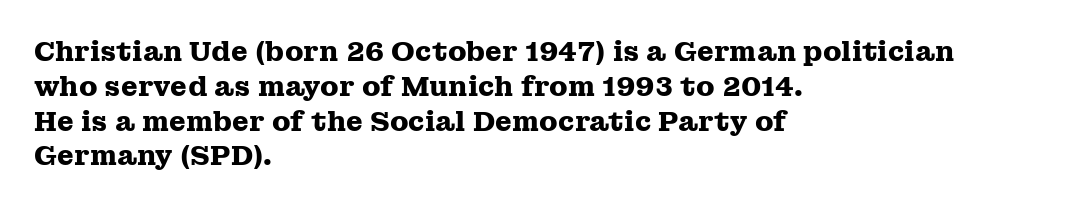
Q: Is the text bold? A: Yes.
Q: Is the text italic (slanted)? A: No, it is upright.
Q: Is the text underlined? A: No.
Q: How is the paragraph aligned? A: Left-aligned.
Q: Is the spacing between letters normal or unusually wide? A: Normal.
Q: Is the spacing between lines tight, normal or loose? A: Normal.
